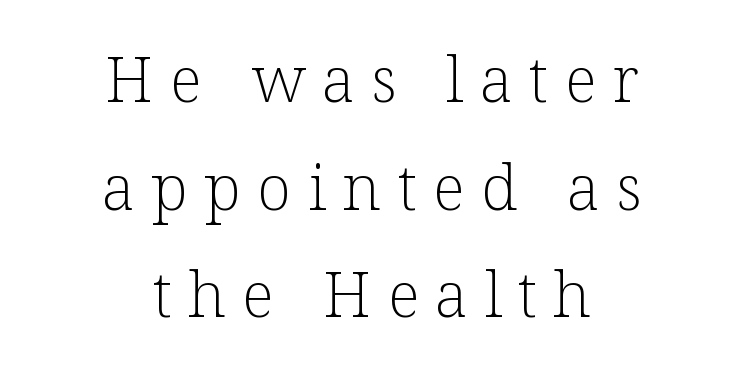
{"serif": "yes", "italic": "no", "bold": "no", "weight": "light", "width": "normal", "stroke_contrast": "low", "x_height": "medium", "monospaced": "no", "underline": "no", "align": "center", "line_spacing_ratio": 1.71, "letter_spacing": "wide", "letter_spacing_em": 0.26, "glyph_px": 63}
